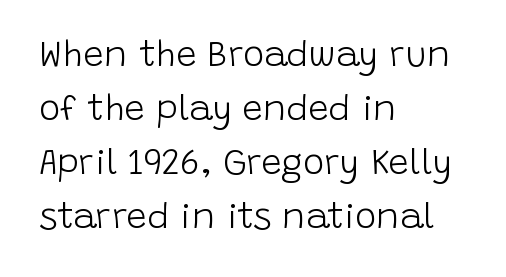
The image shows 36 px light sans-serif type, upright; set left-aligned, normal line spacing (1.5x), normal letter spacing, not underlined; low stroke contrast and a large x-height.
